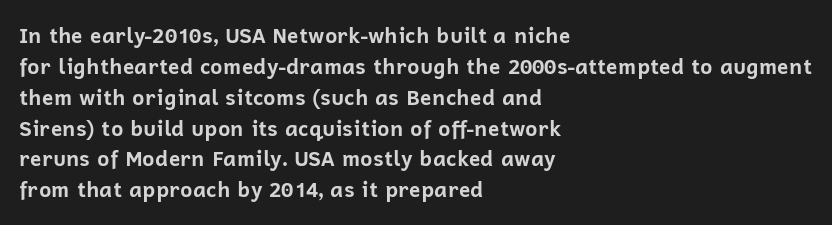
The image shows 21 px bold type, upright; set left-aligned, normal line spacing (1.47x), normal letter spacing, not underlined.
